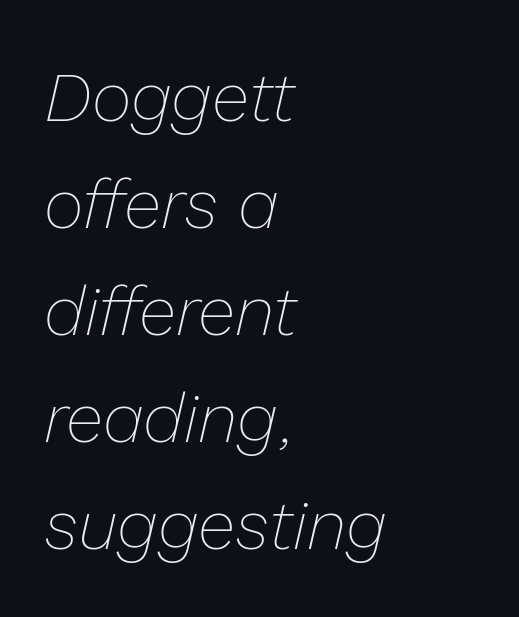
Q: Is the text bold? A: No.
Q: Is the text italic (slanted)? A: Yes, it leans right by about 13 degrees.
Q: Is the text underlined? A: No.
Q: How is the paragraph aligned? A: Left-aligned.
Q: Is the spacing between letters normal or unusually wide? A: Normal.
Q: Is the spacing between lines tight, normal or loose? A: Normal.
Q: Width (condensed, normal, or wide)? A: Normal.
Q: Stroke contrast? A: Low.
Q: x-height? A: Medium.
Q: Monospaced? A: No.
